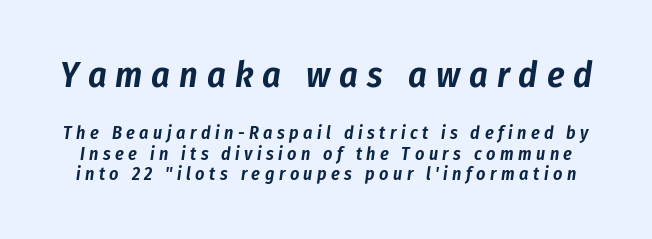
The image shows 36 px condensed type, italic (leaning right); set tight line spacing (1.13x), unusually wide letter spacing (+0.25 em), not underlined; the first (top) block is 2.0x larger; low stroke contrast and a medium x-height.
